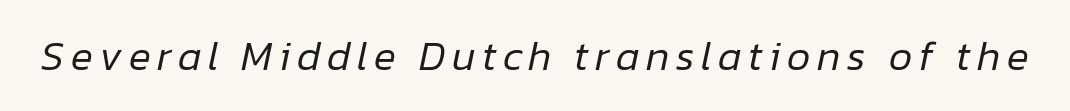
{"italic": "yes", "lean": "right", "slant_degrees": 12, "bold": "no", "weight": "regular", "width": "normal", "stroke_contrast": "low", "x_height": "medium", "monospaced": "no", "underline": "no", "glyph_px": 41}
